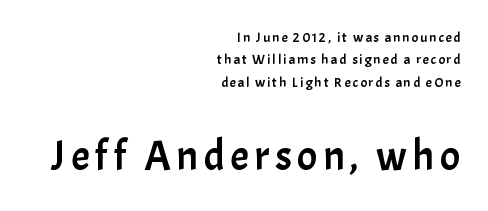
{"serif": "no", "italic": "no", "width": "normal", "stroke_contrast": "low", "x_height": "medium", "monospaced": "no", "underline": "no", "align": "right", "line_spacing": "normal", "line_spacing_ratio": 1.6, "larger_block": "second", "size_ratio": 3.0, "glyph_px": 42}
